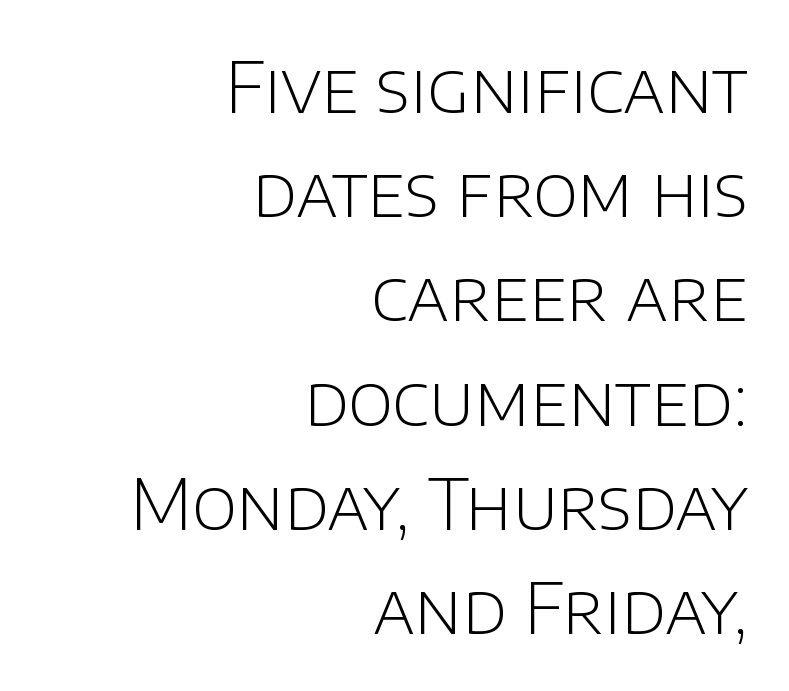
Leading matches the norm, producing a regular column. Anything drawn beneath the words? Only blank space. Compared with typical body copy, the letter spacing here is the same. A typesetter would mark this as roman, not italic. Do the characters align in a grid? No, the font is proportional.
